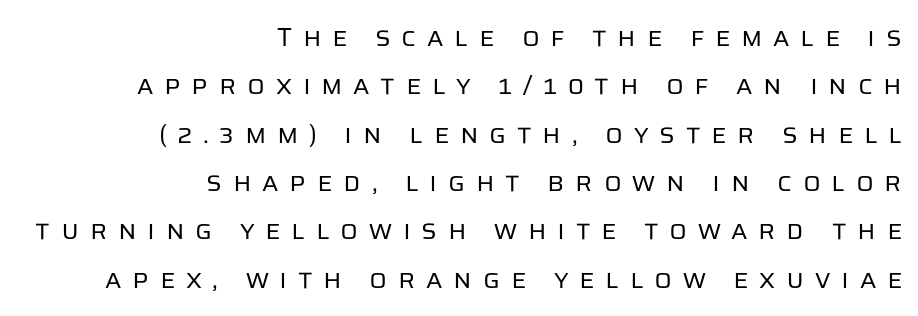
{"italic": "no", "bold": "no", "underline": "no", "align": "right", "line_spacing_ratio": 1.86, "letter_spacing": "wide", "letter_spacing_em": 0.41, "glyph_px": 26}
